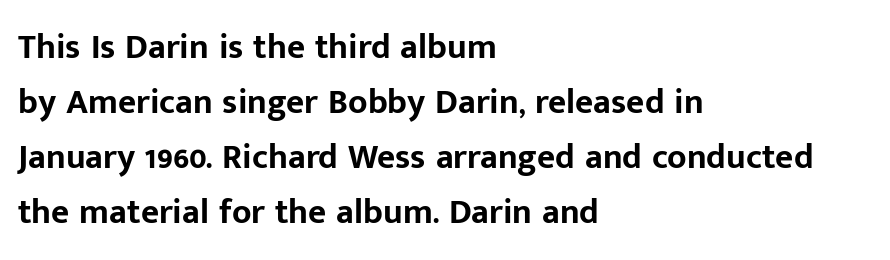
The image shows 35 px bold sans-serif type, upright; set left-aligned, normal line spacing (1.57x), normal letter spacing, not underlined; low stroke contrast and a medium x-height.
